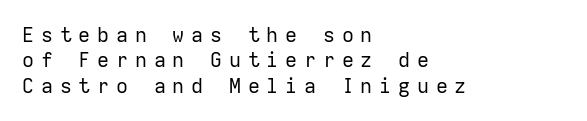
{"italic": "no", "bold": "no", "underline": "no", "align": "left", "line_spacing": "normal", "line_spacing_ratio": 1.27, "letter_spacing": "wide", "letter_spacing_em": 0.34, "glyph_px": 20}
